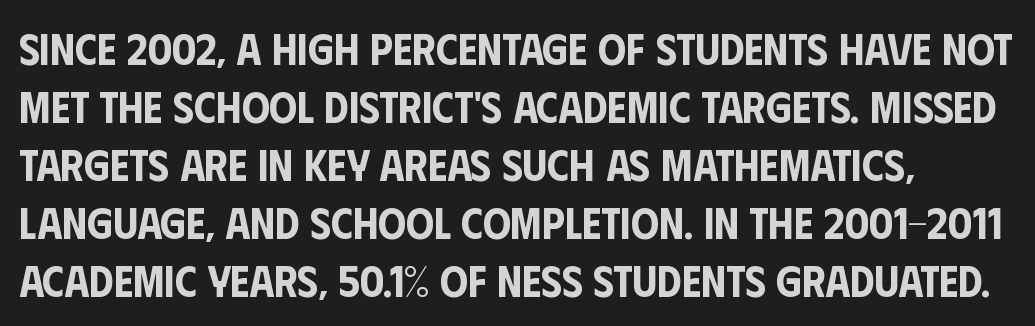
Q: Is the text italic (slanted)? A: No, it is upright.
Q: Is the typeface a serif or a sans-serif typeface? A: Sans-serif.
Q: Is the text underlined? A: No.
Q: How is the paragraph aligned? A: Left-aligned.
Q: Is the spacing between letters normal or unusually wide? A: Normal.
Q: Is the spacing between lines tight, normal or loose? A: Normal.
Q: Width (condensed, normal, or wide)? A: Condensed.
Q: Stroke contrast? A: Low.
Q: x-height? A: Large.
Q: Monospaced? A: No.
